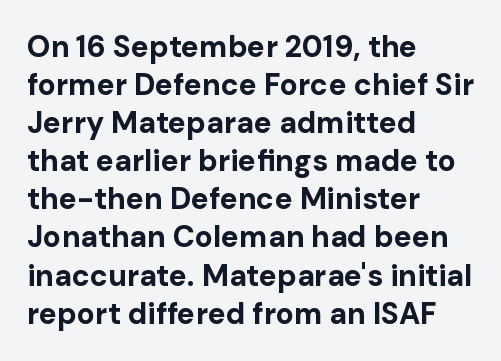
{"serif": "no", "italic": "no", "bold": "yes", "weight": "bold", "width": "normal", "stroke_contrast": "low", "x_height": "medium", "monospaced": "no", "underline": "no", "align": "left", "line_spacing": "normal", "line_spacing_ratio": 1.27, "letter_spacing": "normal", "letter_spacing_em": 0.0, "glyph_px": 30}
